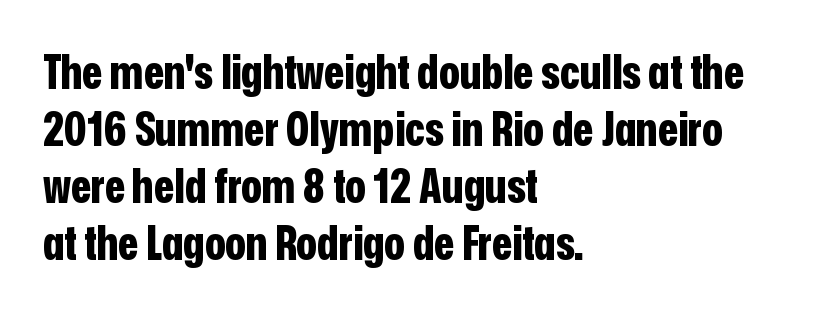
The image shows 47 px bold, condensed sans-serif type, upright; set left-aligned, line spacing 1.21x, normal letter spacing, not underlined; low stroke contrast and a medium x-height.
